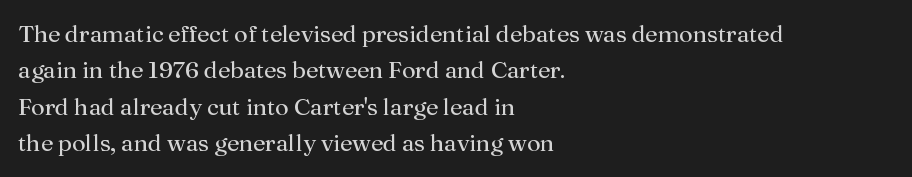
The foot of each line stays bare and open. These lines stack with their left ends in a neat column. Italic: no, the glyphs are upright roman. These lines sit exactly where default settings would place them.
